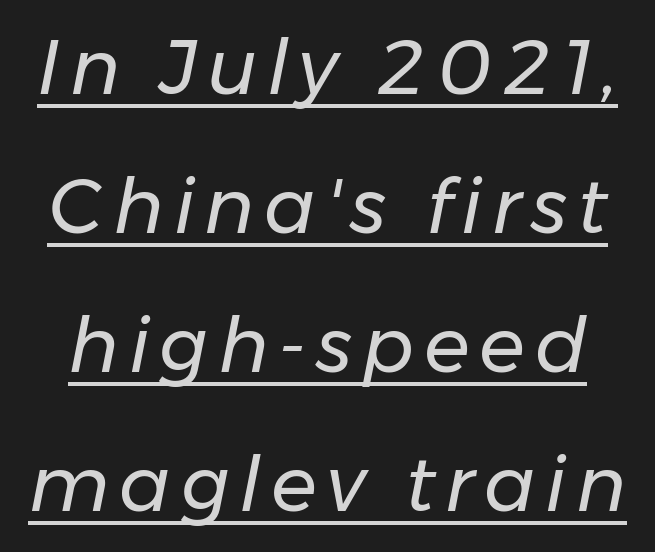
Q: Is the text bold? A: No.
Q: Is the text italic (slanted)? A: Yes, it leans right by about 11 degrees.
Q: Is the text underlined? A: Yes.
Q: Width (condensed, normal, or wide)? A: Normal.
Q: Stroke contrast? A: Low.
Q: x-height? A: Medium.
Q: Monospaced? A: No.
